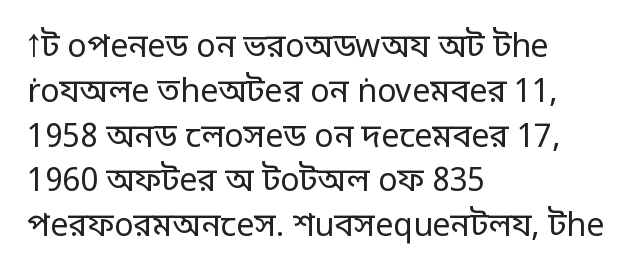
{"serif": "no", "italic": "no", "bold": "no", "weight": "regular", "width": "normal", "stroke_contrast": "low", "x_height": "large", "monospaced": "no", "underline": "no", "align": "left", "line_spacing": "normal", "line_spacing_ratio": 1.4, "letter_spacing": "normal", "letter_spacing_em": 0.0, "glyph_px": 32}
